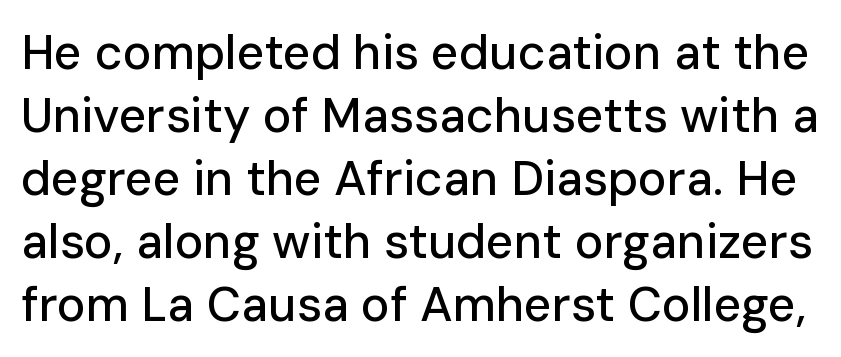
Here the designer chose a conventional face with non-uniform glyph widths. The rendering uses a moderate line-height, typical for paragraphs. Every stem runs plumb, perpendicular to the baseline. The foot of each line stays bare and open. Nothing unusual about the tracking: characters are spaced as the font intends.
